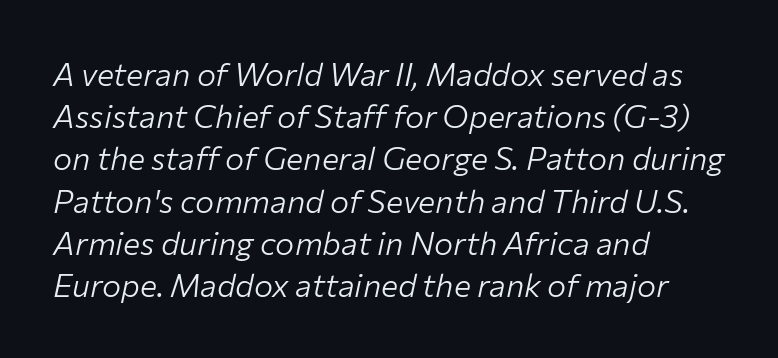
{"italic": "yes", "lean": "right", "slant_degrees": 12, "bold": "no", "weight": "light", "width": "normal", "stroke_contrast": "low", "x_height": "medium", "monospaced": "no", "underline": "no", "align": "left", "line_spacing": "normal", "line_spacing_ratio": 1.32, "letter_spacing": "normal", "letter_spacing_em": 0.0, "glyph_px": 32}
